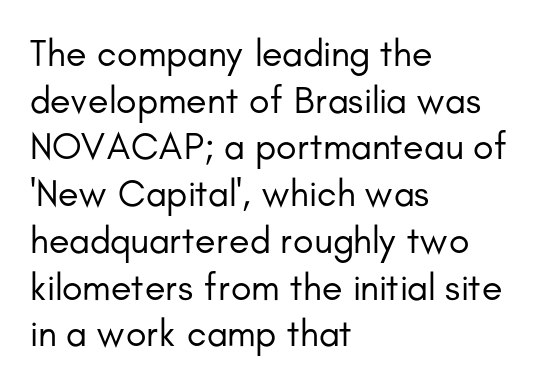
Q: Is the text bold? A: No.
Q: Is the text italic (slanted)? A: No, it is upright.
Q: Is the typeface a serif or a sans-serif typeface? A: Sans-serif.
Q: Is the text underlined? A: No.
Q: How is the paragraph aligned? A: Left-aligned.
Q: Is the spacing between letters normal or unusually wide? A: Normal.
Q: Width (condensed, normal, or wide)? A: Normal.
Q: Stroke contrast? A: Low.
Q: x-height? A: Small.
Q: Monospaced? A: No.
